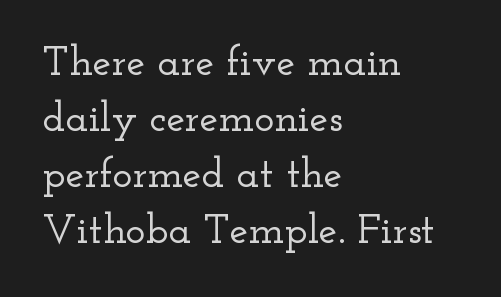
Q: Is the text italic (slanted)? A: No, it is upright.
Q: Is the typeface a serif or a sans-serif typeface? A: Serif.
Q: Is the text underlined? A: No.
Q: How is the paragraph aligned? A: Left-aligned.
Q: Is the spacing between letters normal or unusually wide? A: Normal.
Q: Is the spacing between lines tight, normal or loose? A: Normal.
Q: Width (condensed, normal, or wide)? A: Wide.
Q: Stroke contrast? A: Low.
Q: x-height? A: Small.
Q: Monospaced? A: No.
